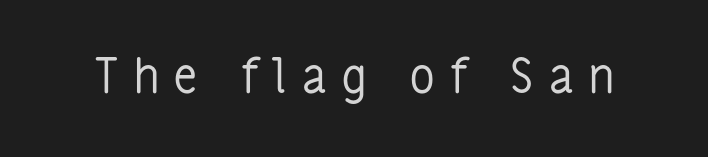
Rendered with straight, roman letterforms. Stroke mass is kept to a normal reading level or below. The passage shown is typeset with a sans-serif family. Glyph-to-glyph distance is far greater than everyday printed text.
